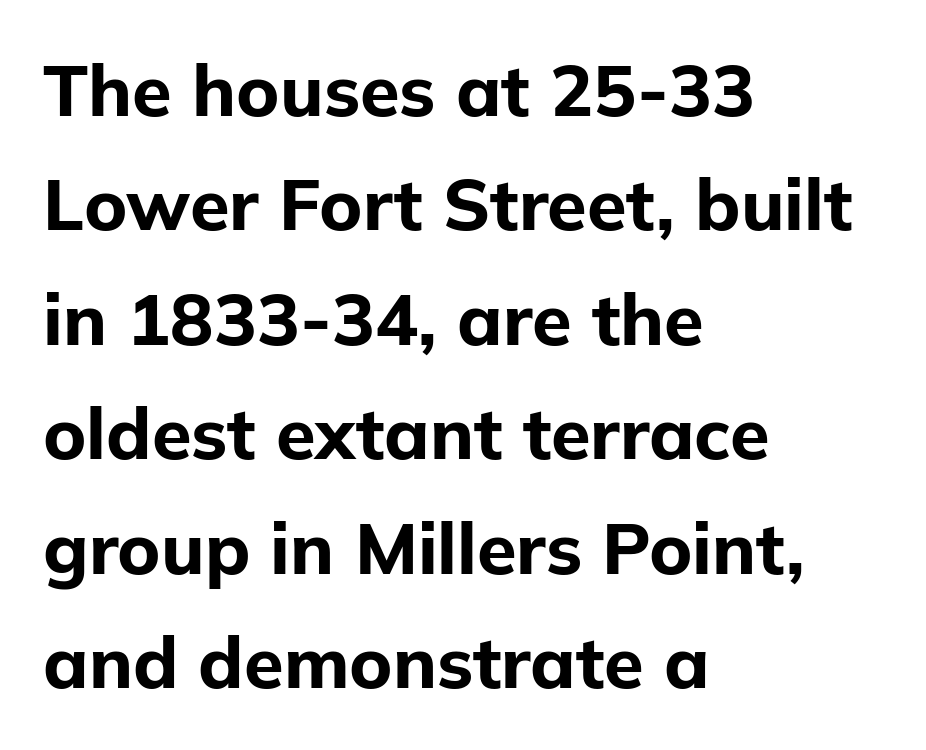
Q: Is the text bold? A: Yes.
Q: Is the text italic (slanted)? A: No, it is upright.
Q: Is the typeface a serif or a sans-serif typeface? A: Sans-serif.
Q: Is the text underlined? A: No.
Q: How is the paragraph aligned? A: Left-aligned.
Q: Is the spacing between letters normal or unusually wide? A: Normal.
Q: Is the spacing between lines tight, normal or loose? A: Normal.
Q: Width (condensed, normal, or wide)? A: Normal.
Q: Stroke contrast? A: Low.
Q: x-height? A: Medium.
Q: Monospaced? A: No.
